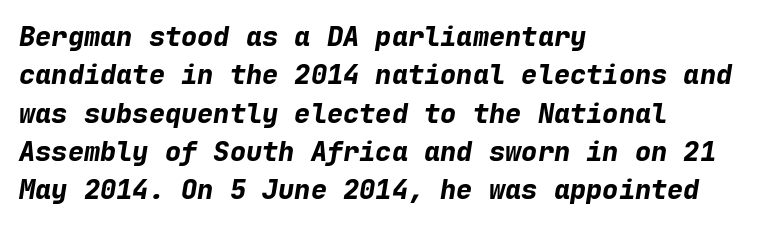
Q: Is the text bold? A: Yes.
Q: Is the text italic (slanted)? A: Yes, it leans right by about 9 degrees.
Q: Is the text underlined? A: No.
Q: How is the paragraph aligned? A: Left-aligned.
Q: Is the spacing between letters normal or unusually wide? A: Normal.
Q: Is the spacing between lines tight, normal or loose? A: Normal.
